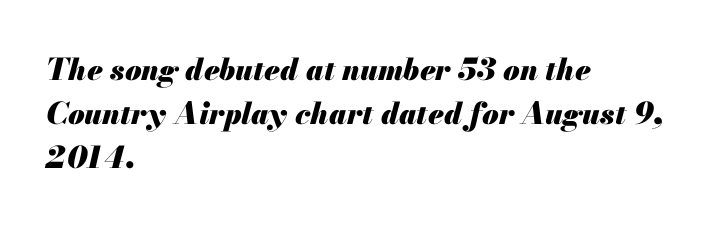
{"italic": "yes", "lean": "right", "slant_degrees": 13, "bold": "yes", "weight": "heavy", "width": "normal", "stroke_contrast": "medium", "x_height": "small", "monospaced": "no", "underline": "no", "align": "left", "line_spacing": "normal", "line_spacing_ratio": 1.47, "letter_spacing": "normal", "letter_spacing_em": 0.0, "glyph_px": 30}
